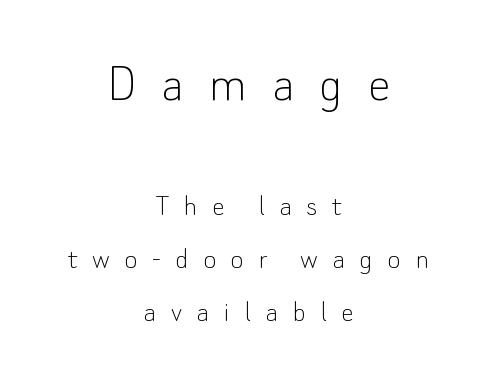
Q: Is the text bold? A: No.
Q: Is the text italic (slanted)? A: No, it is upright.
Q: Is the typeface a serif or a sans-serif typeface? A: Sans-serif.
Q: Is the text underlined? A: No.
Q: How is the paragraph aligned? A: Centered.
Q: Is the spacing between letters normal or unusually wide? A: Unusually wide.
Q: Is the spacing between lines tight, normal or loose? A: Normal.
Q: Which block of text is set in a larger size, the first (top) or the second (bottom)? A: The first (top) one.
Q: Width (condensed, normal, or wide)? A: Normal.
Q: Stroke contrast? A: Low.
Q: x-height? A: Small.
Q: Monospaced? A: No.
